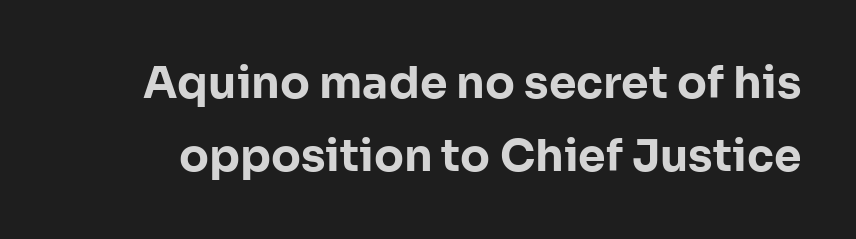
Q: Is the text bold? A: Yes.
Q: Is the text italic (slanted)? A: No, it is upright.
Q: Is the typeface a serif or a sans-serif typeface? A: Sans-serif.
Q: Is the text underlined? A: No.
Q: Is the spacing between letters normal or unusually wide? A: Normal.
Q: Is the spacing between lines tight, normal or loose? A: Normal.
Q: Width (condensed, normal, or wide)? A: Normal.
Q: Stroke contrast? A: Low.
Q: x-height? A: Medium.
Q: Monospaced? A: No.
